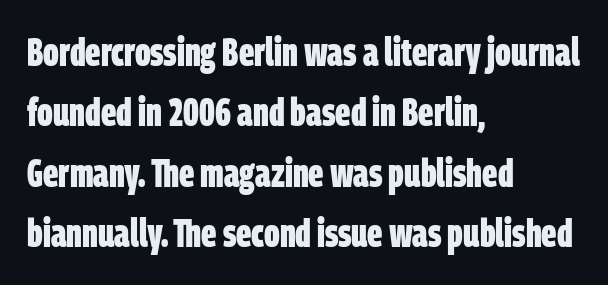
{"serif": "no", "bold": "yes", "weight": "bold", "width": "condensed", "stroke_contrast": "low", "x_height": "large", "monospaced": "no", "underline": "no", "align": "left", "line_spacing": "normal", "line_spacing_ratio": 1.51, "letter_spacing": "normal", "letter_spacing_em": 0.0, "glyph_px": 40}
